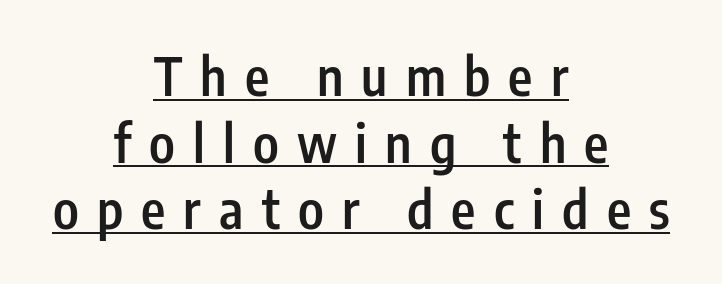
The image shows 52 px semibold, condensed sans-serif type, upright; set centered, normal line spacing (1.28x), unusually wide letter spacing (+0.35 em), underlined; low stroke contrast and a medium x-height.
